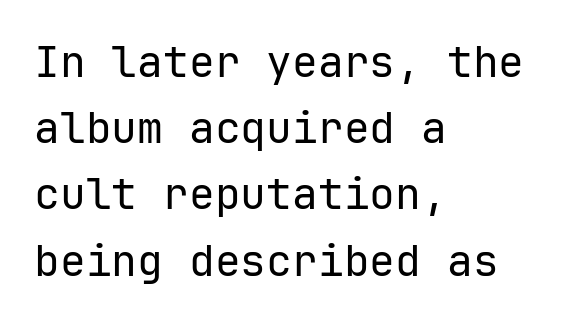
{"serif": "no", "italic": "no", "bold": "no", "weight": "regular", "width": "normal", "stroke_contrast": "low", "x_height": "medium", "monospaced": "yes", "underline": "no", "align": "left", "line_spacing": "normal", "line_spacing_ratio": 1.54, "letter_spacing": "normal", "letter_spacing_em": 0.0, "glyph_px": 43}
